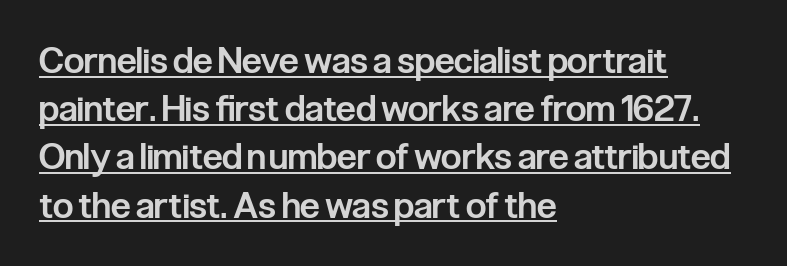
{"serif": "no", "italic": "no", "bold": "semi", "weight": "semibold", "width": "condensed", "stroke_contrast": "low", "x_height": "medium", "monospaced": "no", "underline": "yes", "align": "left", "line_spacing": "normal", "line_spacing_ratio": 1.34, "letter_spacing": "normal", "letter_spacing_em": 0.0, "glyph_px": 36}
